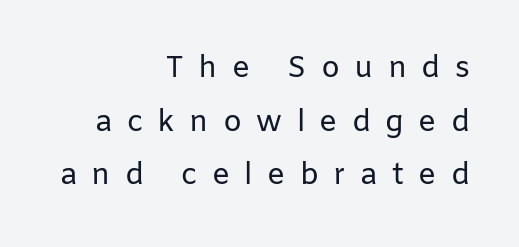
{"serif": "no", "italic": "no", "bold": "no", "weight": "regular", "width": "normal", "stroke_contrast": "low", "x_height": "medium", "monospaced": "no", "underline": "no", "align": "right", "line_spacing_ratio": 1.79, "letter_spacing": "wide", "letter_spacing_em": 0.48, "glyph_px": 30}
